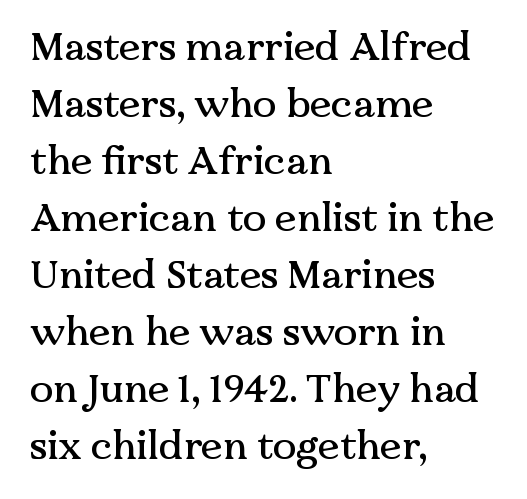
Q: Is the text italic (slanted)? A: No, it is upright.
Q: Is the typeface a serif or a sans-serif typeface? A: Serif.
Q: Is the text underlined? A: No.
Q: How is the paragraph aligned? A: Left-aligned.
Q: Is the spacing between letters normal or unusually wide? A: Normal.
Q: Is the spacing between lines tight, normal or loose? A: Normal.
Q: Width (condensed, normal, or wide)? A: Normal.
Q: Stroke contrast? A: Medium.
Q: x-height? A: Medium.
Q: Monospaced? A: No.
